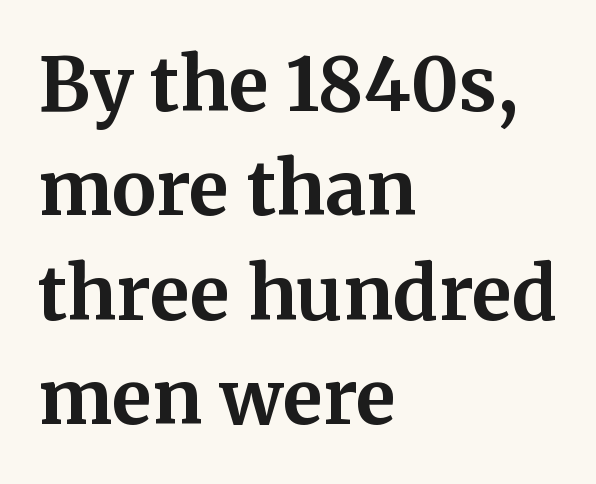
The image shows 74 px bold serif type, upright; set left-aligned, normal line spacing (1.41x), normal letter spacing, not underlined; medium stroke contrast and a medium x-height.
